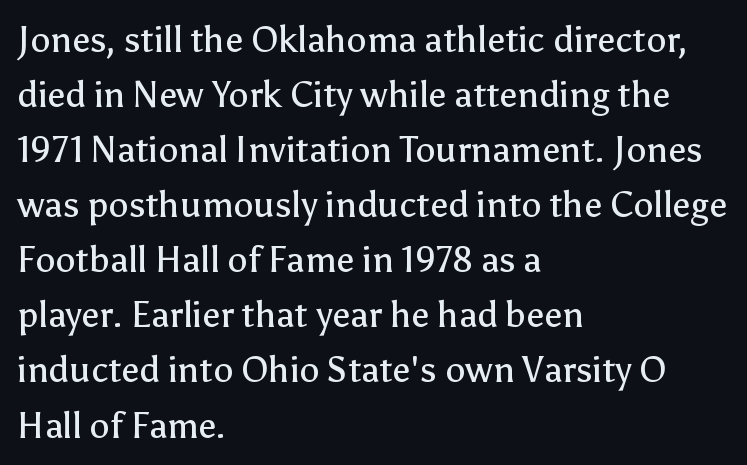
{"serif": "no", "italic": "no", "bold": "no", "weight": "regular", "width": "normal", "stroke_contrast": "low", "x_height": "medium", "monospaced": "no", "underline": "no", "align": "left", "line_spacing": "normal", "line_spacing_ratio": 1.53, "letter_spacing": "normal", "letter_spacing_em": 0.0, "glyph_px": 36}
